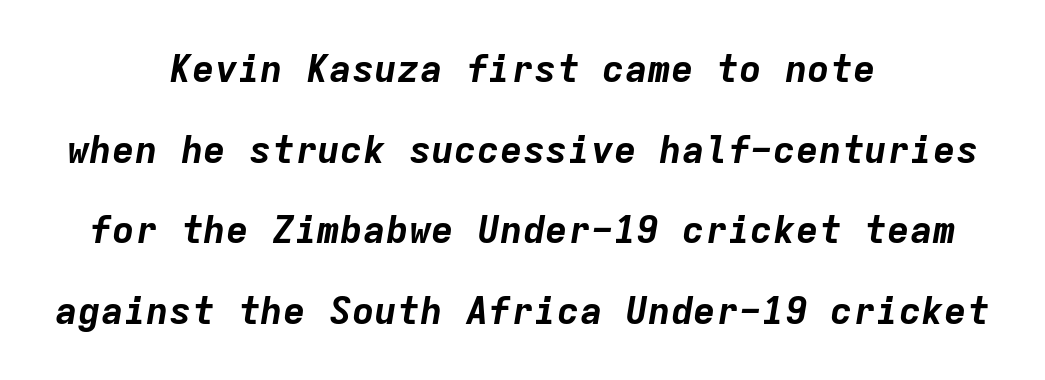
{"italic": "yes", "lean": "right", "slant_degrees": 9, "bold": "yes", "weight": "bold", "width": "normal", "stroke_contrast": "low", "x_height": "medium", "monospaced": "yes", "underline": "no", "align": "center", "line_spacing": "loose", "line_spacing_ratio": 2.12, "letter_spacing": "normal", "letter_spacing_em": 0.0, "glyph_px": 38}
